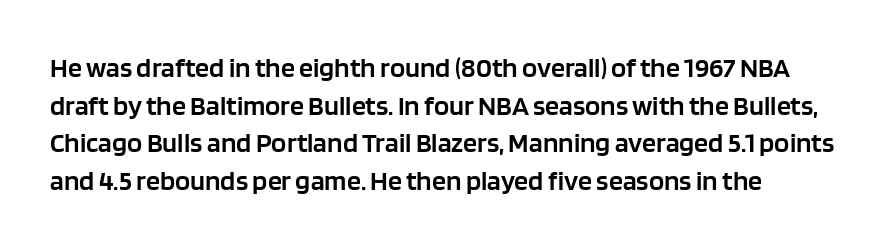
{"serif": "no", "italic": "no", "bold": "semi", "weight": "semibold", "width": "normal", "stroke_contrast": "low", "x_height": "large", "monospaced": "no", "underline": "no", "align": "left", "line_spacing": "normal", "line_spacing_ratio": 1.34, "letter_spacing": "normal", "letter_spacing_em": 0.0, "glyph_px": 28}
